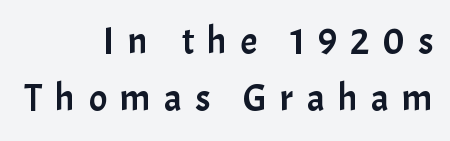
Plain, unruled lines of type. Layout note: lines flush right. Proportional: the letters do not fall into vertical columns. What kind of face is this? One without serifs — a sans. Notice how descenders clear the ascenders below comfortably — that's standard leading. The font's upright variant was chosen for this text.
